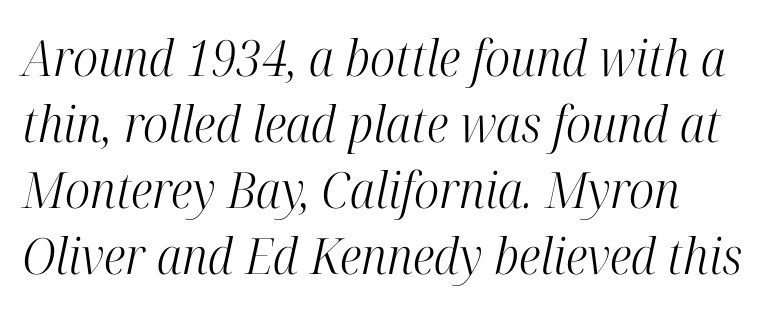
{"serif": "yes", "italic": "yes", "lean": "right", "slant_degrees": 12, "bold": "no", "weight": "light", "width": "condensed", "stroke_contrast": "high", "x_height": "medium", "monospaced": "no", "underline": "no", "align": "left", "line_spacing": "normal", "line_spacing_ratio": 1.32, "letter_spacing": "normal", "letter_spacing_em": 0.0, "glyph_px": 50}
